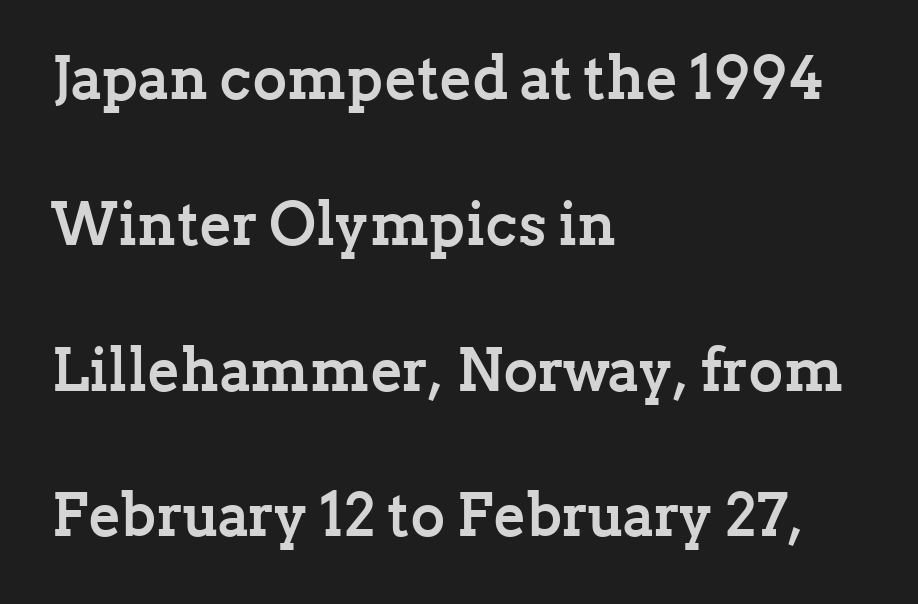
The space directly below the letters is spotless. As a designer I'd log this as weight 700, bold. Compared with typical body copy, the letter spacing here is the same. Vertical spacing — loose. The lines in this sample share a left origin and differ only in where they stop. Look at the bottom of the vertical strokes: they flare into serifs here.
